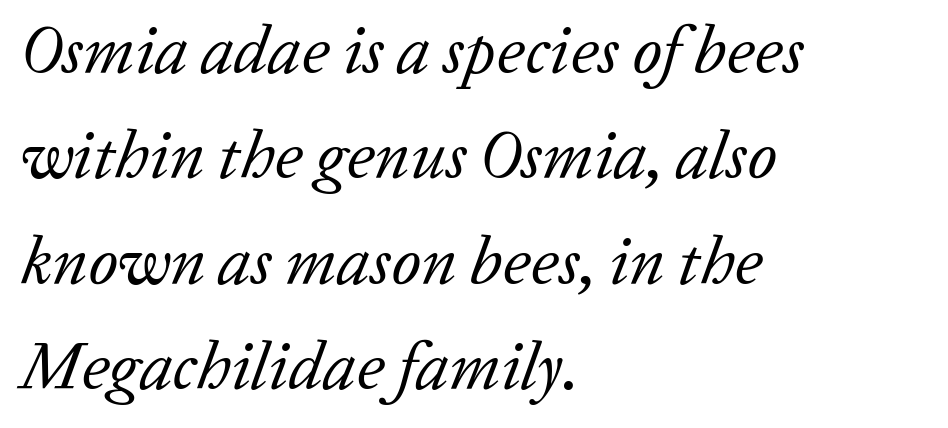
{"serif": "yes", "italic": "yes", "lean": "right", "slant_degrees": 20, "bold": "no", "weight": "regular", "width": "normal", "stroke_contrast": "low", "x_height": "medium", "monospaced": "no", "underline": "no", "align": "left", "line_spacing": "normal", "line_spacing_ratio": 1.55, "letter_spacing": "normal", "letter_spacing_em": 0.0, "glyph_px": 68}
